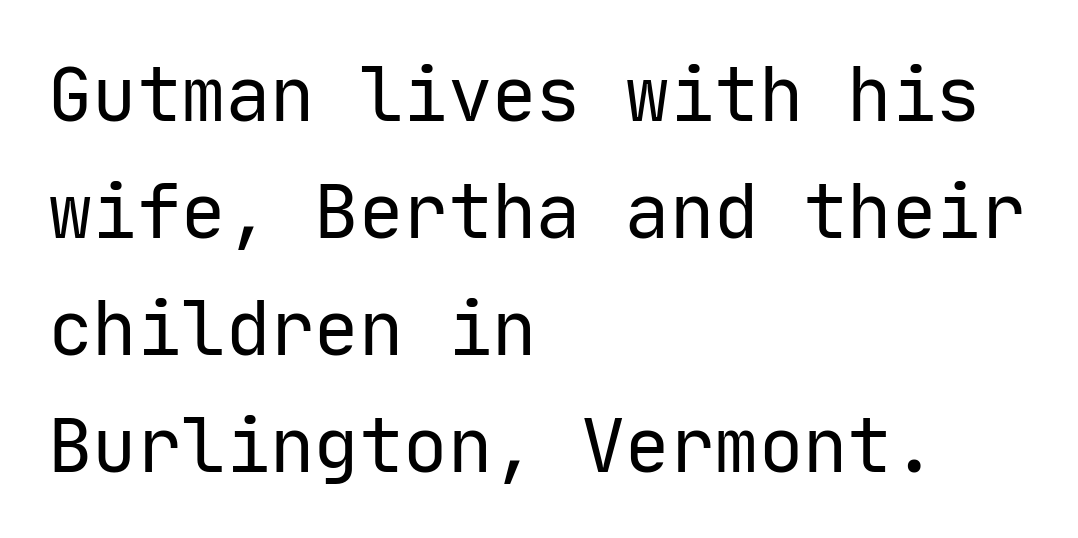
Interline gaps are of average width in this sample. The letters march in equal steps, a hallmark of fixed-pitch type. These lines stack with their left ends in a neat column. Unlike a traditional serif, this face leaves its strokes unadorned. Stem width sits at or under what a default text font uses. The typography opts for an upright posture over an oblique one.
